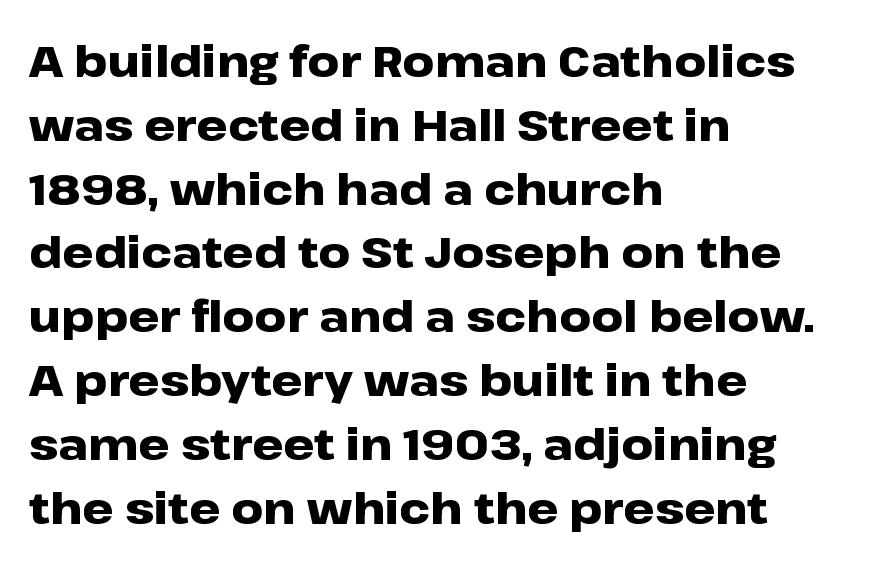
The image shows 44 px heavy, wide sans-serif type, upright; set left-aligned, normal line spacing (1.45x), normal letter spacing, not underlined; low stroke contrast and a medium x-height.
